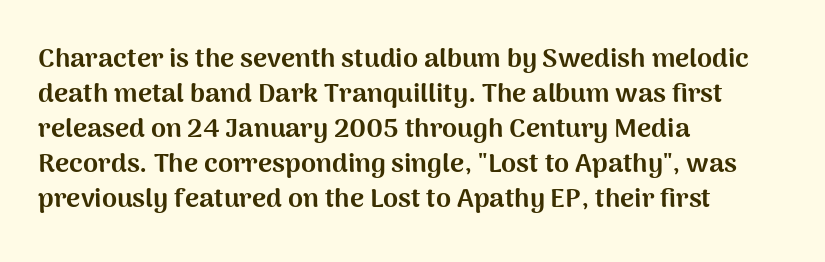
Q: Is the text bold? A: Yes.
Q: Is the text italic (slanted)? A: No, it is upright.
Q: Is the text underlined? A: No.
Q: How is the paragraph aligned? A: Left-aligned.
Q: Is the spacing between letters normal or unusually wide? A: Normal.
Q: Is the spacing between lines tight, normal or loose? A: Normal.
